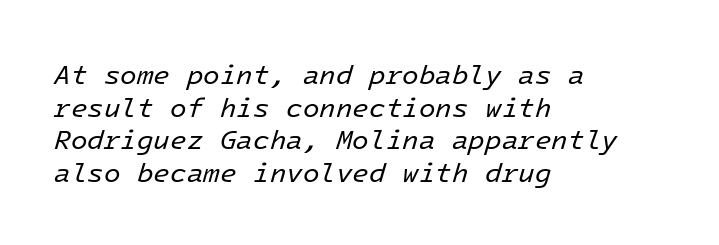
{"italic": "yes", "lean": "right", "slant_degrees": 16, "bold": "no", "underline": "no", "align": "left", "line_spacing_ratio": 1.21, "letter_spacing": "normal", "letter_spacing_em": 0.0, "glyph_px": 27}
